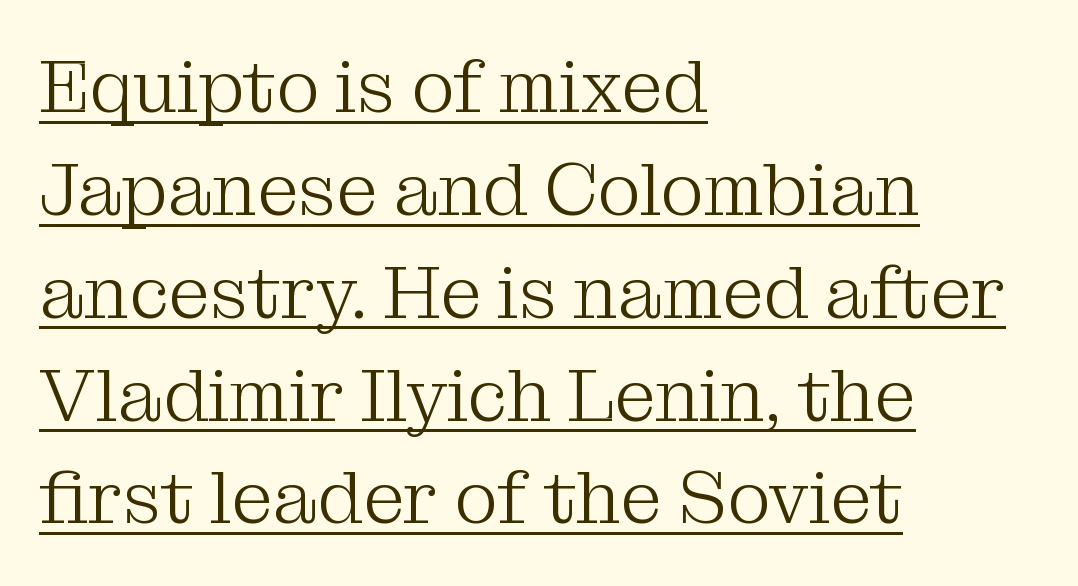
{"serif": "yes", "italic": "no", "bold": "no", "weight": "light", "width": "normal", "stroke_contrast": "medium", "x_height": "medium", "monospaced": "no", "underline": "yes", "align": "left", "line_spacing": "normal", "line_spacing_ratio": 1.39, "letter_spacing": "normal", "letter_spacing_em": 0.0, "glyph_px": 74}
